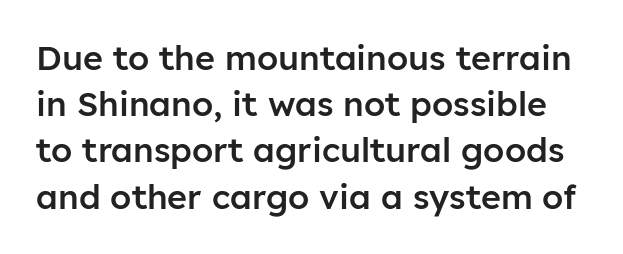
The image shows 34 px semibold sans-serif type, upright; set normal line spacing (1.36x), normal letter spacing, not underlined; low stroke contrast and a medium x-height.
